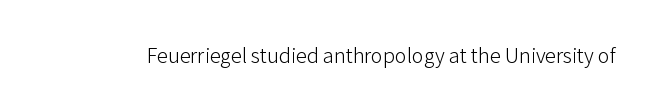
Q: Is the text bold? A: No.
Q: Is the text italic (slanted)? A: No, it is upright.
Q: Is the text underlined? A: No.
Q: Is the spacing between letters normal or unusually wide? A: Normal.
